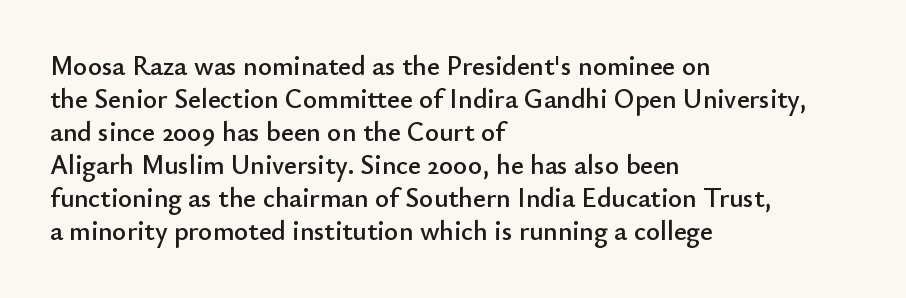
Q: Is the text italic (slanted)? A: No, it is upright.
Q: Is the text underlined? A: No.
Q: How is the paragraph aligned? A: Left-aligned.
Q: Is the spacing between letters normal or unusually wide? A: Normal.
